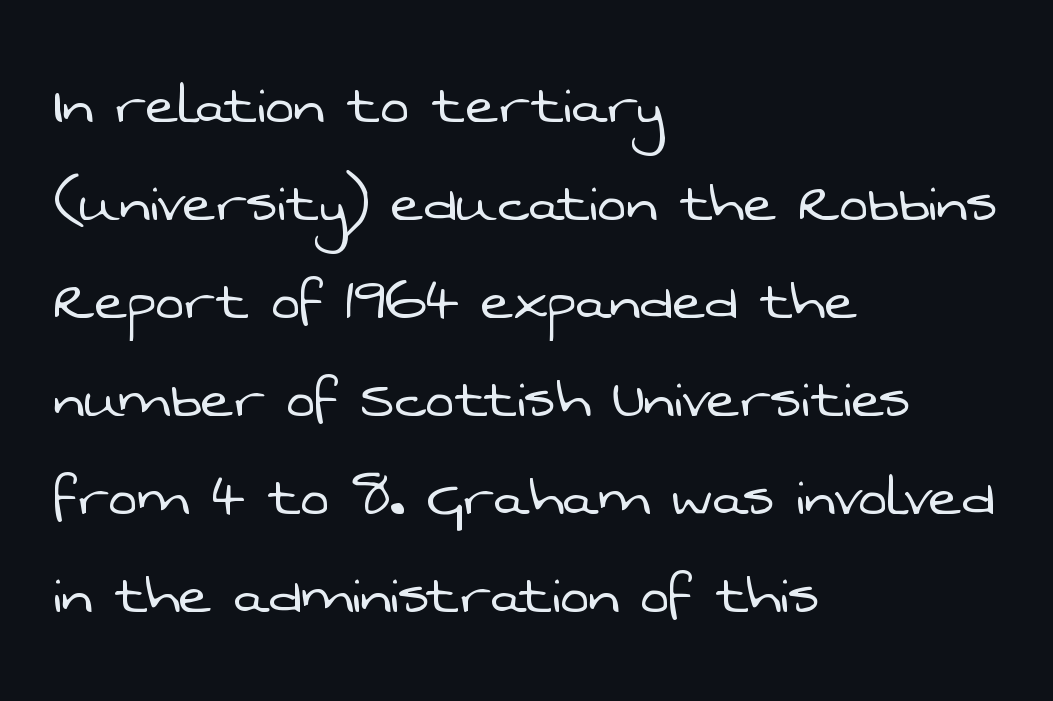
The text block is weighted toward the left margin, trailing off unevenly rightward. The typeface has the unassuming heft of standard copy or less. The baseline area is clear. Nope, no serifs anywhere on these letters. Character widths vary here, with narrow letters taking less room than wide ones. The rendering keeps characters at their native spacing.
